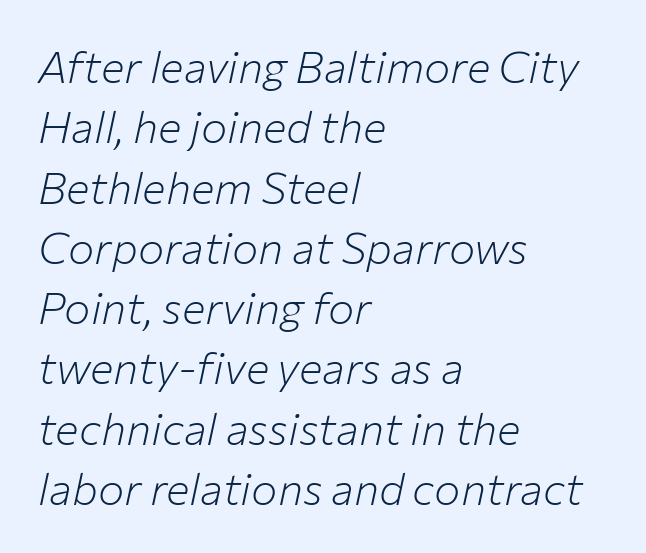
The image shows 44 px light type, italic (leaning right); set left-aligned, normal line spacing (1.37x), normal letter spacing, not underlined; low stroke contrast and a medium x-height.
